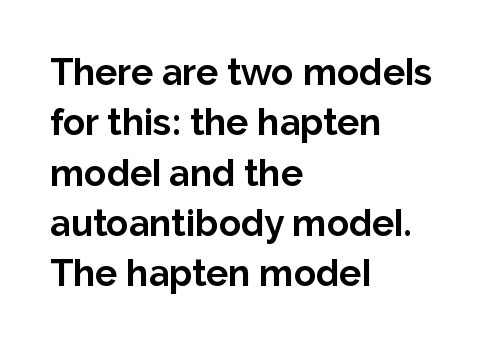
{"serif": "no", "italic": "no", "bold": "yes", "weight": "bold", "width": "normal", "stroke_contrast": "low", "x_height": "medium", "monospaced": "no", "underline": "no", "align": "left", "line_spacing": "normal", "line_spacing_ratio": 1.36, "letter_spacing": "normal", "letter_spacing_em": 0.0, "glyph_px": 37}
